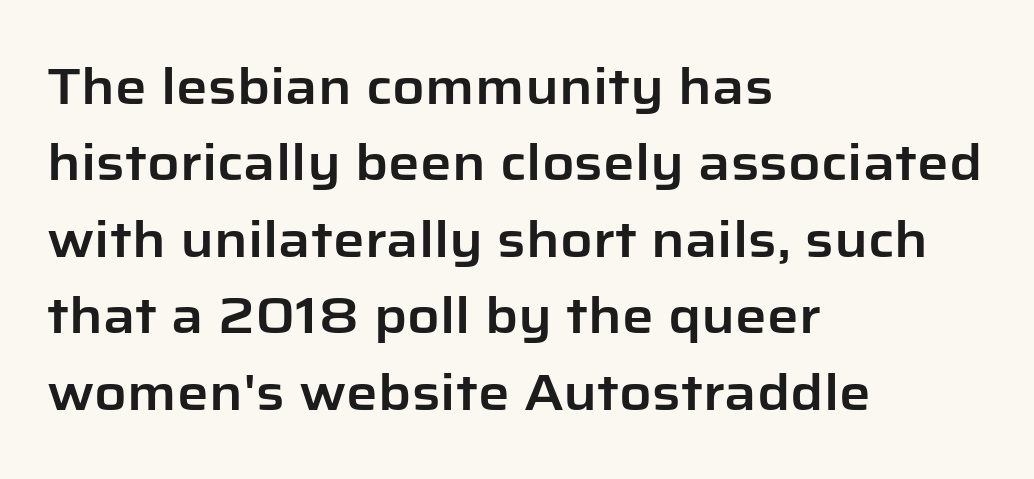
Leading: standard. Reading down the block, your eye returns to a fixed left position each line. Does extra space separate the letters? No, they use regular spacing. The font family rendered here belongs to the sans-serif group.
